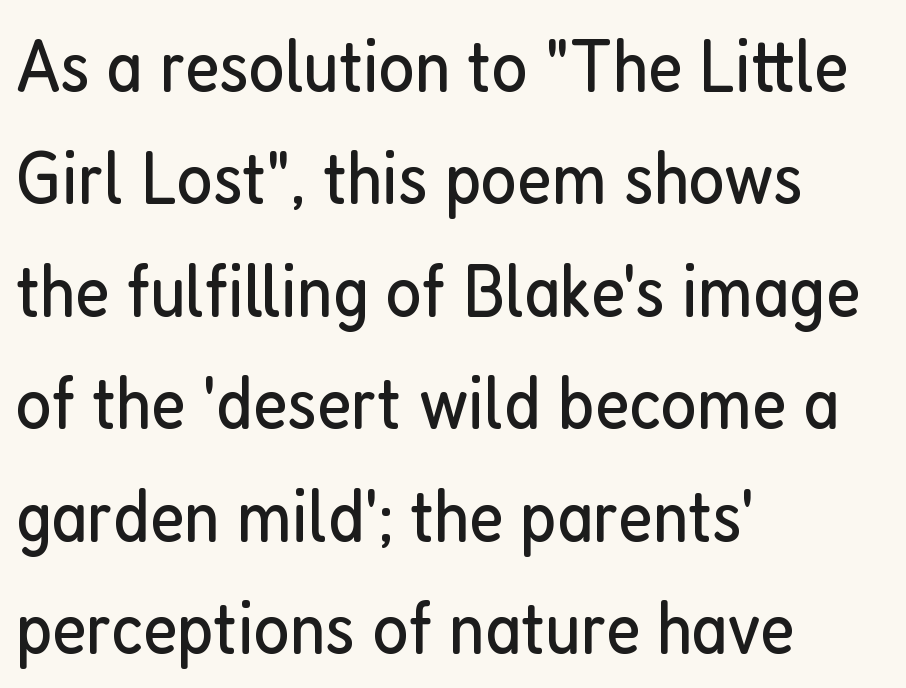
{"serif": "no", "italic": "no", "bold": "no", "weight": "regular", "width": "condensed", "stroke_contrast": "low", "x_height": "medium", "monospaced": "no", "underline": "no", "align": "left", "line_spacing": "normal", "line_spacing_ratio": 1.48, "letter_spacing": "normal", "letter_spacing_em": 0.0, "glyph_px": 76}
